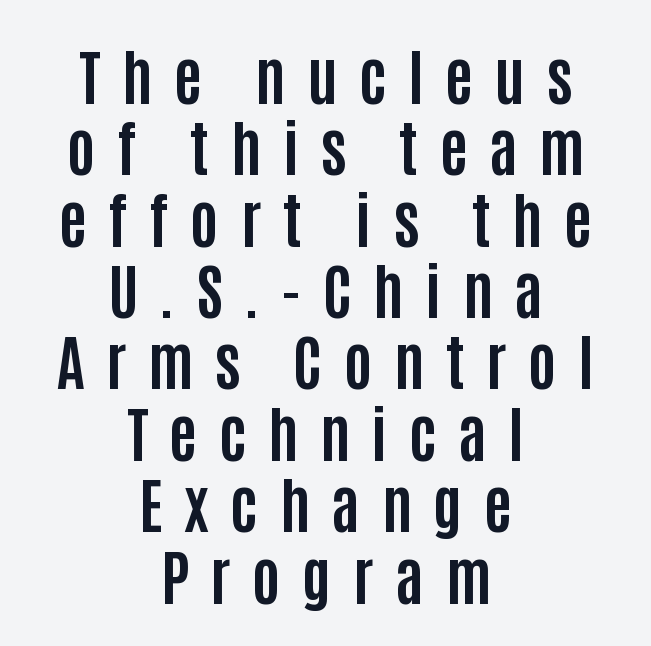
The image shows 61 px bold, condensed sans-serif type, upright; set centered, line spacing 1.17x, unusually wide letter spacing (+0.35 em), not underlined; low stroke contrast and a large x-height.
